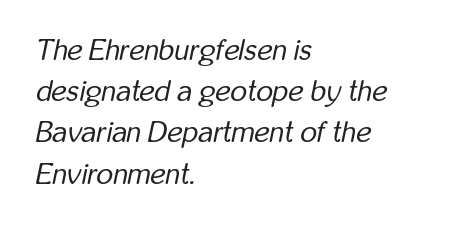
Character widths vary here, with narrow letters taking less room than wide ones. Unbolded letterforms with no extra heft. Underlining? Definitely not there. Layout note: lines flush left.
